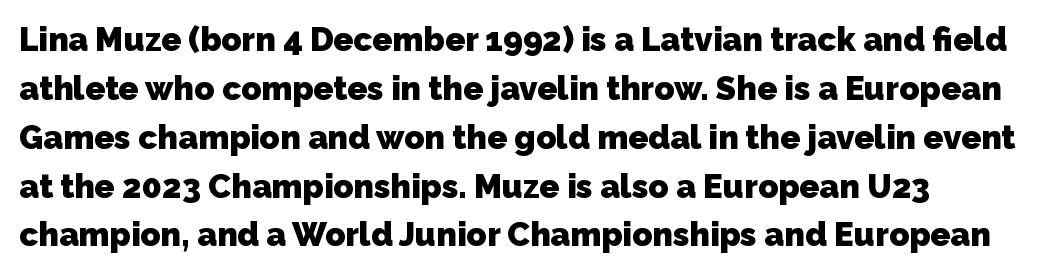
This sample has the flowing, uneven cadence of proportional lettering. Standard letterfit; no display-style spreading of the glyphs. Whoever set this chose a conventional vertical rhythm. The passage shown is not underscored anywhere.
